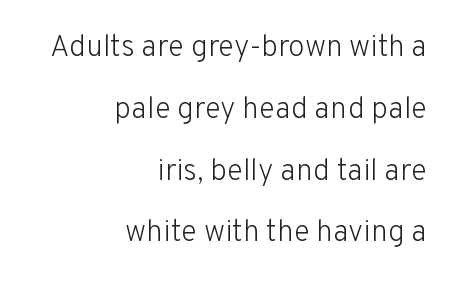
No italicization has been applied; the sample stays upright. Each word holds together tightly as a unit, with standard inter-letter gaps. The rendering uses natural spacing where letterforms have individual widths. Widely set lines give the paragraph a tall, airy silhouette. The characters are drawn with everyday or finer stroke widths. Check the space under the baseline: it is left empty.
